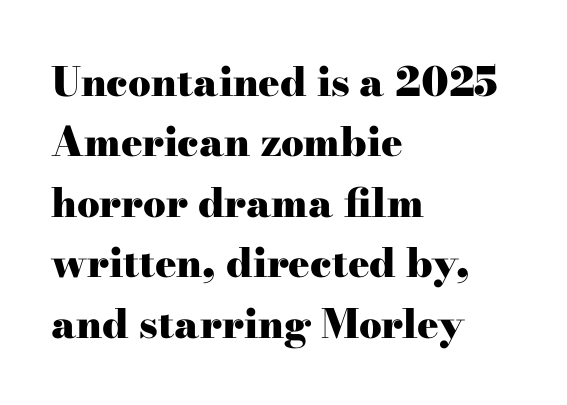
Just letters on the line, the space beneath them empty. This sample keeps an unexceptional amount of space between lines. Think of a printed novel: that variable character pitch is what you see here. Line beginnings align vertically; line endings do not.
